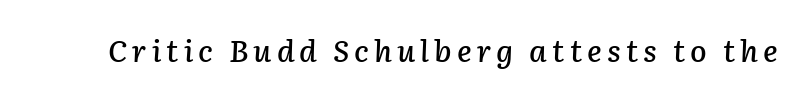
Q: Is the text italic (slanted)? A: Yes, it leans right by about 2 degrees.
Q: Is the text underlined? A: No.
Q: Width (condensed, normal, or wide)? A: Normal.
Q: Stroke contrast? A: Low.
Q: x-height? A: Medium.
Q: Monospaced? A: No.
